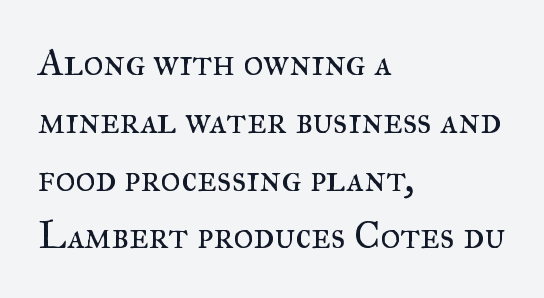
Unlike italic type, these characters show no tilt at all. Quick note: interline space is typical. This sample uses a serif face. You could not count columns in this text — the font is proportionally spaced.
